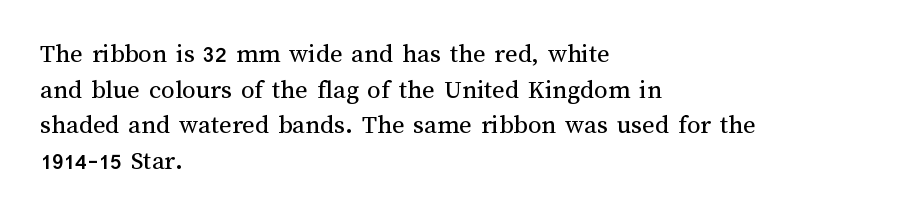
{"italic": "no", "bold": "no", "underline": "no", "align": "left", "line_spacing": "normal", "line_spacing_ratio": 1.32, "letter_spacing": "normal", "letter_spacing_em": 0.0, "glyph_px": 27}
